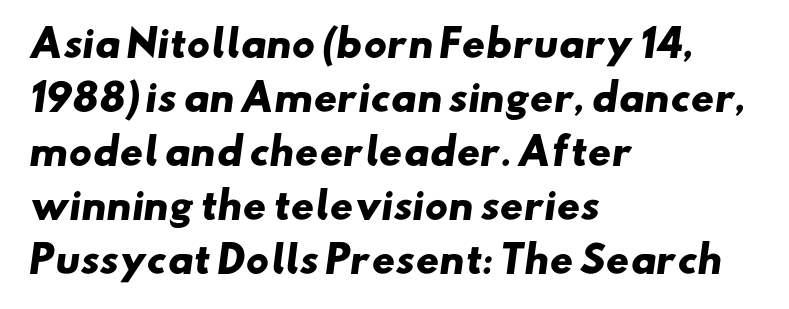
As a designer I'd log this as weight 700, bold. The space between consecutive lines is moderate. Reading down the block, your eye returns to a fixed left position each line. The passage shown is not underscored anywhere.
